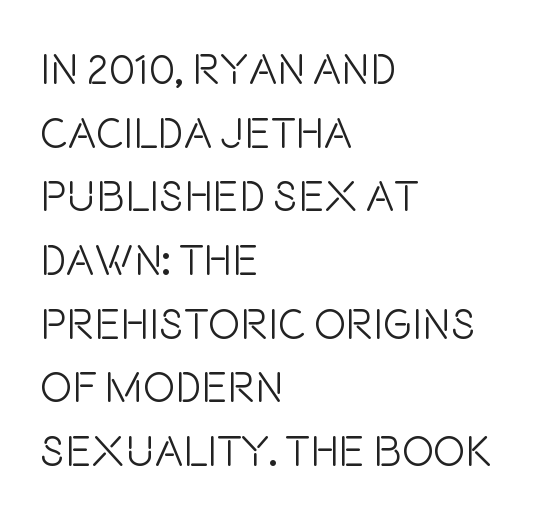
The image shows 43 px light, condensed sans-serif type, upright; set left-aligned, normal line spacing (1.48x), normal letter spacing, not underlined; low stroke contrast and a large x-height.
